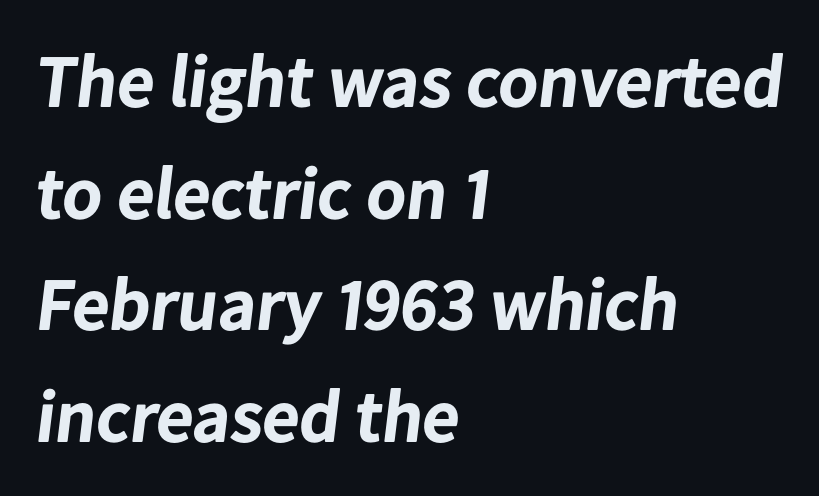
The setting favours the left margin, as ordinary paragraphs usually do. Compared with typical paragraphs, the rows here are spaced about the same. Check the space under the baseline: it is left empty. The passage shown is typeset with a sans-serif family. Caption: standard tracking, unaltered. Plenty of ink on the page — the face is bold.
